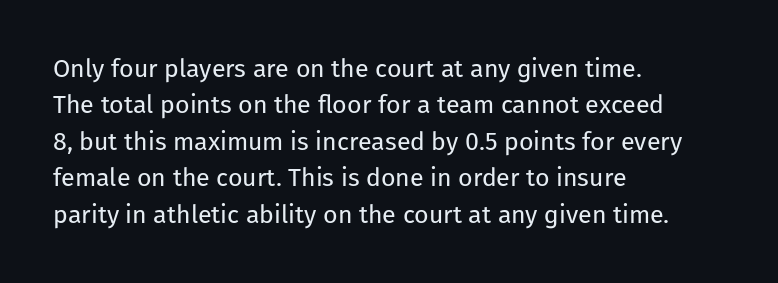
Q: Is the text bold? A: No.
Q: Is the text italic (slanted)? A: No, it is upright.
Q: Is the text underlined? A: No.
Q: How is the paragraph aligned? A: Left-aligned.
Q: Is the spacing between letters normal or unusually wide? A: Normal.
Q: Is the spacing between lines tight, normal or loose? A: Normal.
